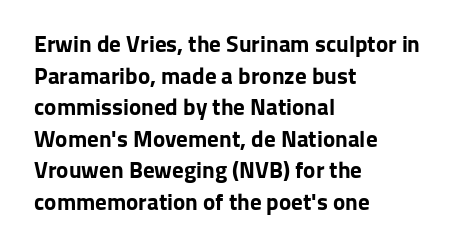
{"italic": "no", "bold": "yes", "underline": "no", "align": "left", "line_spacing": "normal", "line_spacing_ratio": 1.37, "letter_spacing": "normal", "letter_spacing_em": 0.0, "glyph_px": 23}
